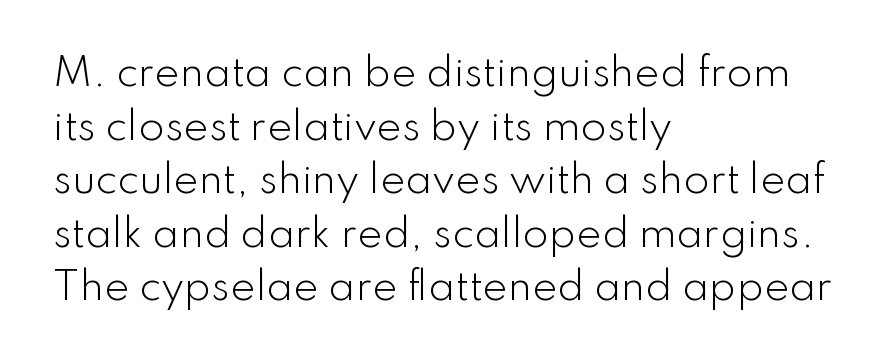
Q: Is the text bold? A: No.
Q: Is the text italic (slanted)? A: No, it is upright.
Q: Is the typeface a serif or a sans-serif typeface? A: Sans-serif.
Q: Is the text underlined? A: No.
Q: How is the paragraph aligned? A: Left-aligned.
Q: Is the spacing between letters normal or unusually wide? A: Normal.
Q: Is the spacing between lines tight, normal or loose? A: Normal.
Q: Width (condensed, normal, or wide)? A: Normal.
Q: Stroke contrast? A: Low.
Q: x-height? A: Small.
Q: Monospaced? A: No.
